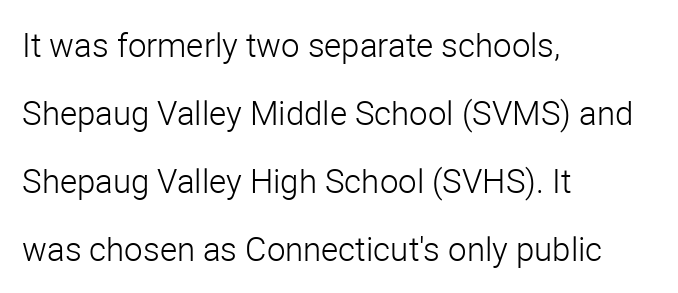
Q: Is the text bold? A: No.
Q: Is the text italic (slanted)? A: No, it is upright.
Q: Is the typeface a serif or a sans-serif typeface? A: Sans-serif.
Q: Is the text underlined? A: No.
Q: How is the paragraph aligned? A: Left-aligned.
Q: Is the spacing between letters normal or unusually wide? A: Normal.
Q: Is the spacing between lines tight, normal or loose? A: Loose.
Q: Width (condensed, normal, or wide)? A: Normal.
Q: Stroke contrast? A: Low.
Q: x-height? A: Medium.
Q: Monospaced? A: No.
